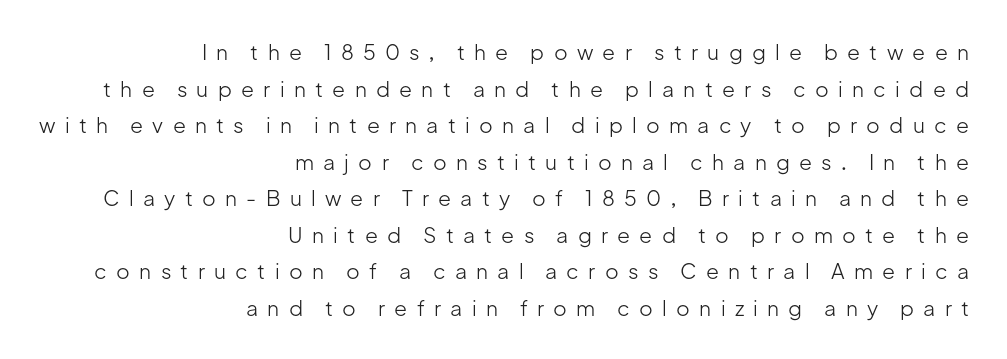
The cut favours lightness, reaching ordinary text weight at its darkest. Teacher's note: observe the even right margin — that is flush-right alignment. Glance below the letters and you will spot only blank space. Designer's note — italics off, roman on. Tracking here is generous; glyphs stand well apart from one another.
